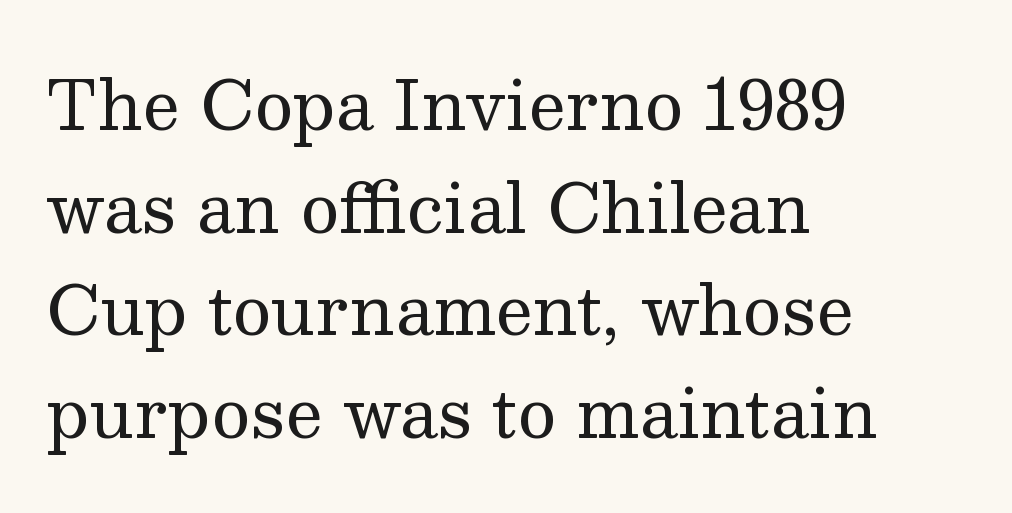
The image shows 67 px regular-weight serif type, upright; set left-aligned, normal line spacing (1.53x), normal letter spacing, not underlined; medium stroke contrast and a medium x-height.
